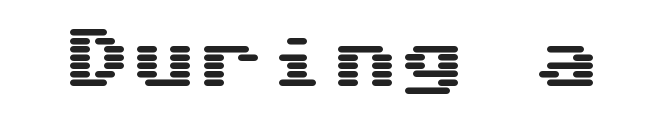
{"serif": "no", "italic": "no", "width": "wide", "stroke_contrast": "medium", "x_height": "medium", "monospaced": "yes", "underline": "no", "letter_spacing": "normal", "letter_spacing_em": 0.0, "glyph_px": 67}
